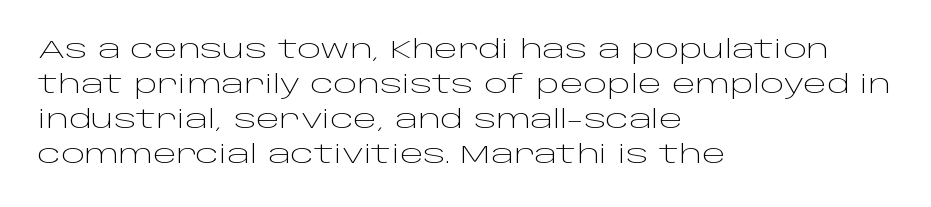
Nobody drew a line under any word here. The passage is arranged the way most books set body copy — flush left. Is the stroke heavy? The answer is a plain regular-or-lighter. Nobody touched the tracking dial on this one. A roman cut, with each character standing at attention. The space between consecutive lines is moderate.
